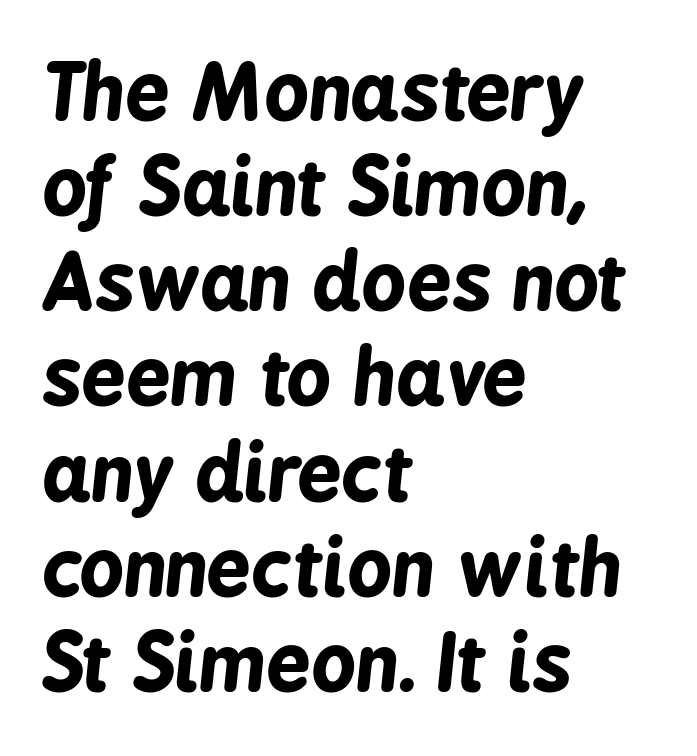
The image shows 78 px bold, condensed type, italic (leaning right); set left-aligned, line spacing 1.22x, normal letter spacing, not underlined; low stroke contrast and a medium x-height.
